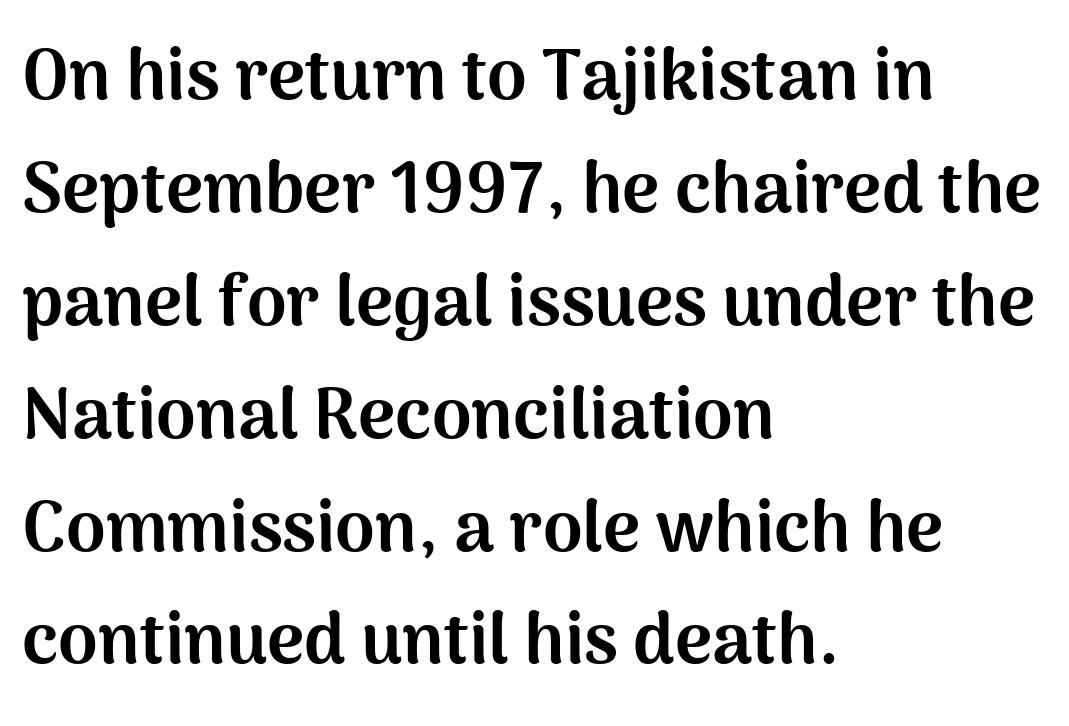
{"serif": "no", "italic": "no", "bold": "yes", "weight": "bold", "width": "normal", "stroke_contrast": "medium", "x_height": "medium", "monospaced": "no", "underline": "no", "align": "left", "line_spacing": "normal", "line_spacing_ratio": 1.59, "letter_spacing": "normal", "letter_spacing_em": 0.0, "glyph_px": 71}
